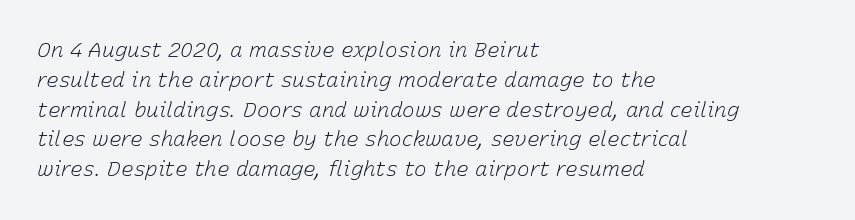
Short and long lines alike share a common starting point at left. Whoever set this chose a conventional vertical rhythm. Nothing unusual about the tracking: characters are spaced as the font intends. Decoration check: the copy has no underline. The typesetting does not lean heavy: it is not bold. Italic: yes, the glyphs are oblique.
